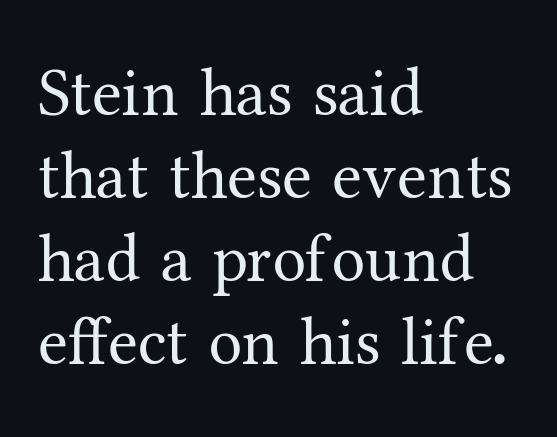
The image shows 68 px regular-weight serif type, upright; set left-aligned, line spacing 1.22x, normal letter spacing, not underlined; medium stroke contrast and a medium x-height.
